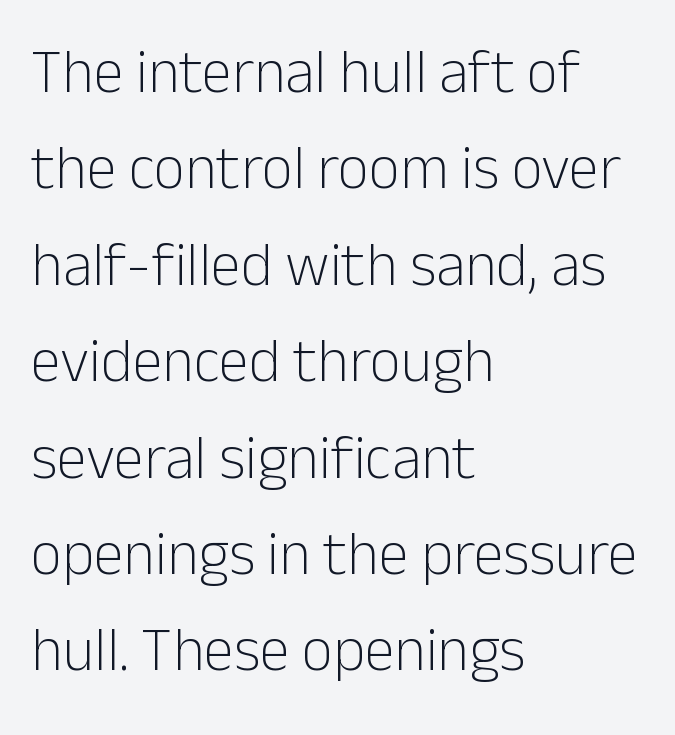
Q: Is the text bold? A: No.
Q: Is the text italic (slanted)? A: No, it is upright.
Q: Is the typeface a serif or a sans-serif typeface? A: Sans-serif.
Q: Is the text underlined? A: No.
Q: How is the paragraph aligned? A: Left-aligned.
Q: Is the spacing between letters normal or unusually wide? A: Normal.
Q: Is the spacing between lines tight, normal or loose? A: Normal.
Q: Width (condensed, normal, or wide)? A: Normal.
Q: Stroke contrast? A: Low.
Q: x-height? A: Medium.
Q: Monospaced? A: No.
